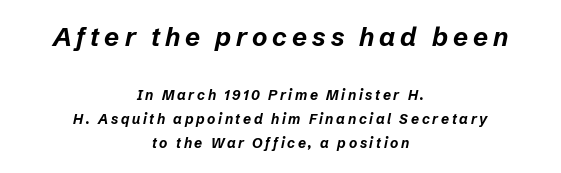
Q: Is the text bold? A: Yes.
Q: Is the text italic (slanted)? A: Yes, it leans right by about 12 degrees.
Q: Is the text underlined? A: No.
Q: How is the paragraph aligned? A: Centered.
Q: Which block of text is set in a larger size, the first (top) or the second (bottom)? A: The first (top) one.
